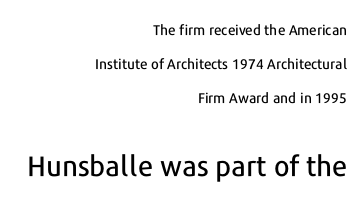
{"serif": "no", "italic": "no", "width": "normal", "stroke_contrast": "low", "x_height": "medium", "monospaced": "no", "underline": "no", "align": "right", "line_spacing": "loose", "line_spacing_ratio": 2.42, "letter_spacing": "normal", "letter_spacing_em": 0.0, "larger_block": "second", "size_ratio": 2.0, "glyph_px": 28}
